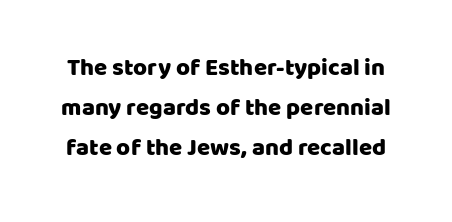
Q: Is the text italic (slanted)? A: No, it is upright.
Q: Is the text underlined? A: No.
Q: Is the spacing between letters normal or unusually wide? A: Normal.
Q: Is the spacing between lines tight, normal or loose? A: Normal.
